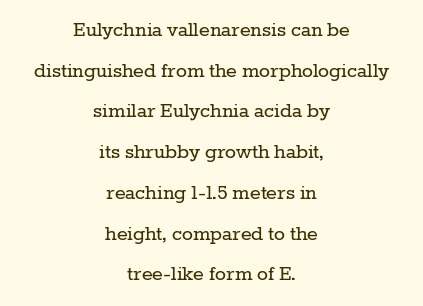
Q: Is the text bold? A: No.
Q: Is the text italic (slanted)? A: No, it is upright.
Q: Is the text underlined? A: No.
Q: How is the paragraph aligned? A: Centered.
Q: Is the spacing between letters normal or unusually wide? A: Normal.
